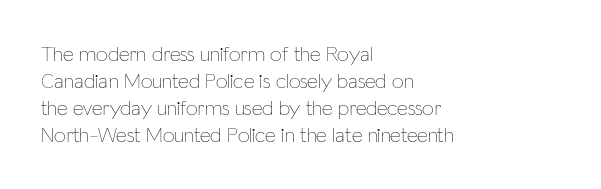
The image shows 21 px text type, upright; set left-aligned, normal line spacing (1.28x), normal letter spacing, not underlined.
